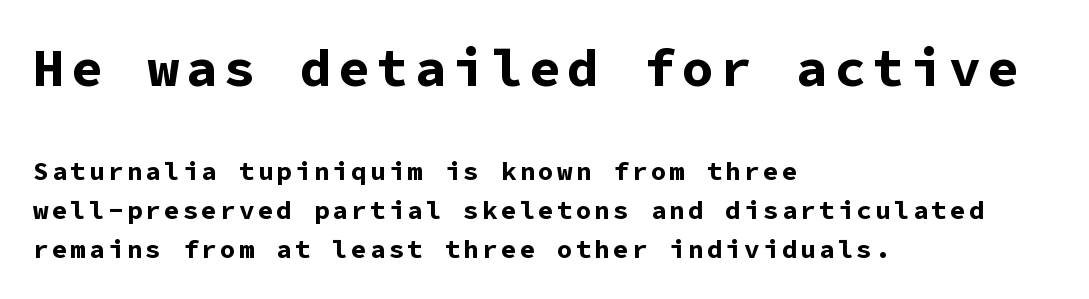
The image shows 53 px bold sans-serif type, upright, monospaced; set left-aligned, normal line spacing (1.49x), not underlined; the first (top) block is 2.04x larger; low stroke contrast and a medium x-height.
